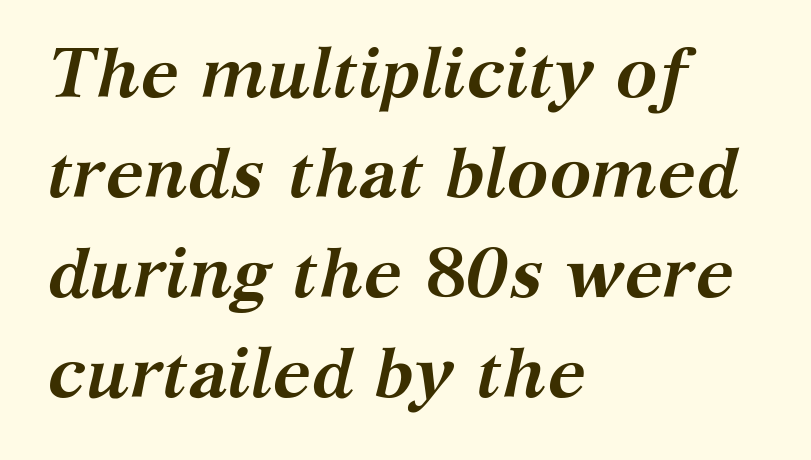
Horizontally, the lines are justified to the leading edge only. In terms of weight, the rendering is a true, heavy bold. In terms of letterform style, serifs are clearly present. Descender tails drop into unmarked territory. These lines are rendered in a variable-pitch font. Honestly, the letter spacing is just normal — you wouldn't notice it.
